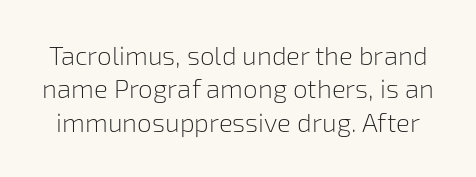
Quick note: interline space is typical. The strokes carry an ordinary text weight at most. Posture: upright roman. A typesetter would call this zero additional tracking. Bare-footed words on every line.
